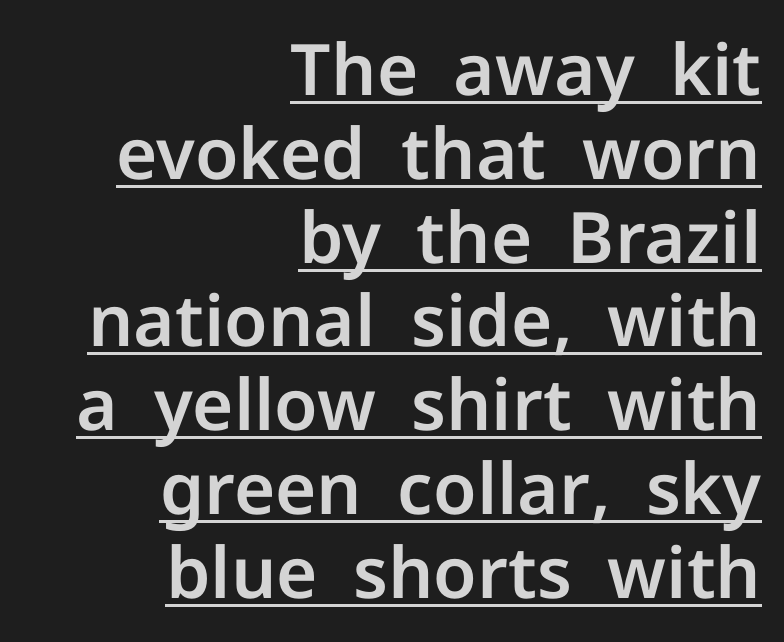
The image shows 71 px sans-serif type, upright; set right-aligned, line spacing 1.18x, normal letter spacing, underlined; low stroke contrast and a medium x-height.
